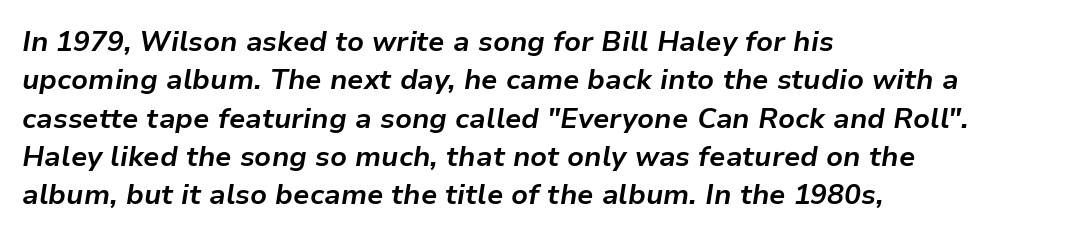
Q: Is the text bold? A: Yes.
Q: Is the text italic (slanted)? A: Yes, it leans right by about 9 degrees.
Q: Is the text underlined? A: No.
Q: How is the paragraph aligned? A: Left-aligned.
Q: Is the spacing between letters normal or unusually wide? A: Normal.
Q: Is the spacing between lines tight, normal or loose? A: Normal.
Q: Width (condensed, normal, or wide)? A: Normal.
Q: Stroke contrast? A: Low.
Q: x-height? A: Medium.
Q: Monospaced? A: No.
